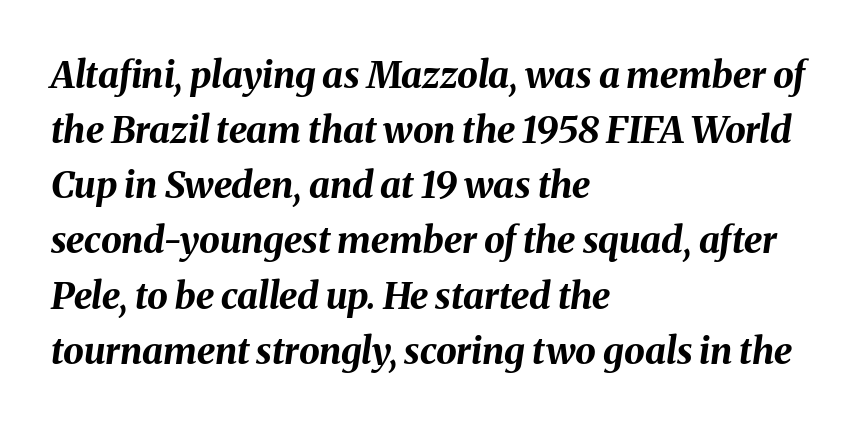
Evenly set lines give the paragraph a standard silhouette. Is this a fixed-width face? No — the glyphs have proportional, varying widths. The horizontal fit of the characters is conventional and even. Characters are canted at an angle relative to the baseline's perpendicular. Students, this is bold: see how much ink each stroke carries.
